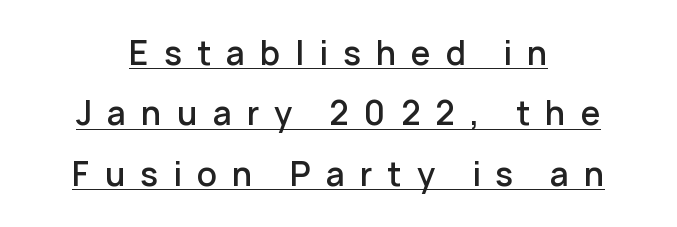
{"serif": "no", "italic": "no", "bold": "semi", "weight": "semibold", "width": "normal", "stroke_contrast": "low", "x_height": "medium", "monospaced": "no", "underline": "yes", "align": "center", "line_spacing_ratio": 1.89, "letter_spacing": "wide", "letter_spacing_em": 0.47, "glyph_px": 32}
